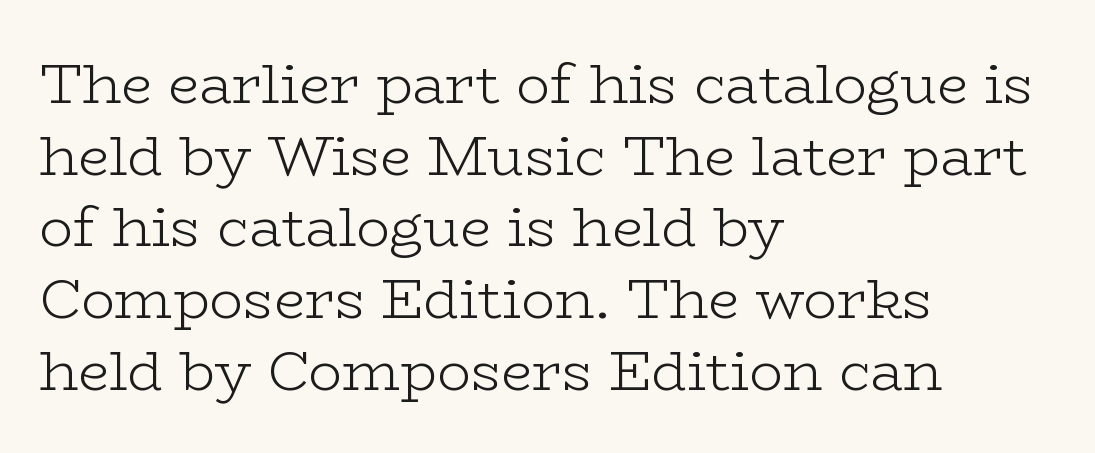
Q: Is the text bold? A: No.
Q: Is the text italic (slanted)? A: No, it is upright.
Q: Is the typeface a serif or a sans-serif typeface? A: Serif.
Q: Is the text underlined? A: No.
Q: How is the paragraph aligned? A: Left-aligned.
Q: Is the spacing between letters normal or unusually wide? A: Normal.
Q: Is the spacing between lines tight, normal or loose? A: Normal.
Q: Width (condensed, normal, or wide)? A: Wide.
Q: Stroke contrast? A: Low.
Q: x-height? A: Medium.
Q: Monospaced? A: No.
